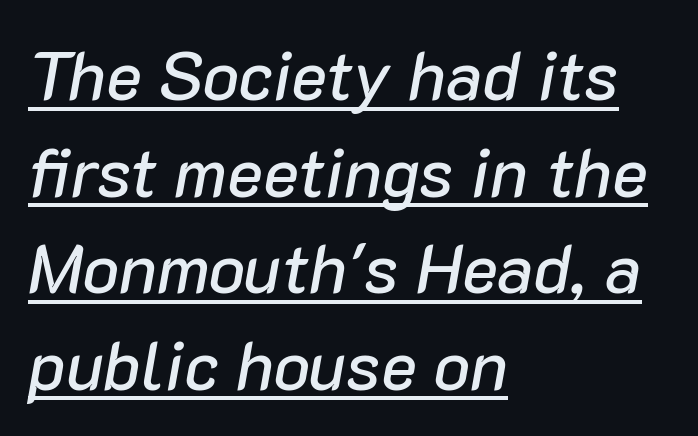
The rendering applies a slant to the glyphs. Summary of vertical rhythm: regular, with standard interline spacing. The rendering uses the underline text-decoration. Line starts are locked; line ends wander. What stands out about the letter spacing? Nothing — it is the standard amount. Proportional: the letters do not fall into vertical columns.
